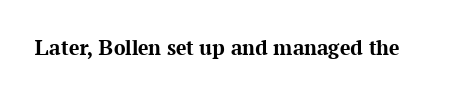
{"italic": "no", "bold": "yes", "underline": "no", "letter_spacing": "normal", "letter_spacing_em": 0.0, "glyph_px": 23}
